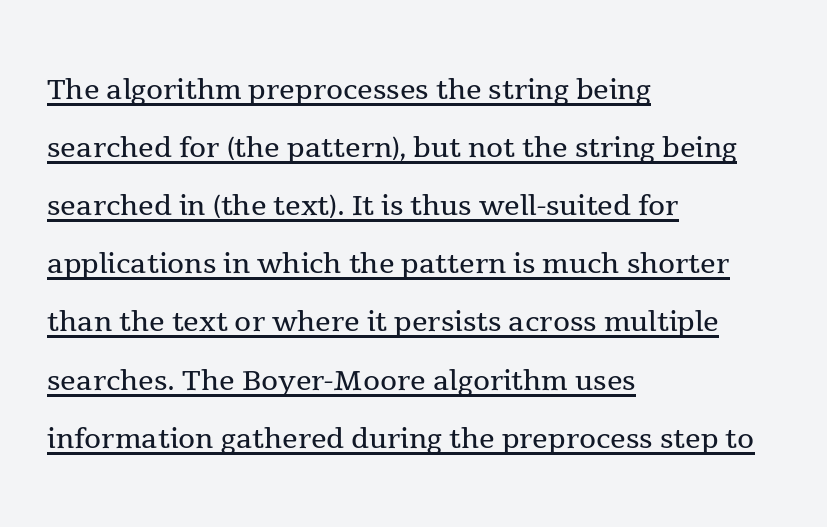
A typographer would call this underscored text. Each new line begins a customary step beneath the previous one. Which margin do the lines hug? The left one — the right edge is uneven. Do the characters align in a grid? No, the font is proportional. Serif or sans? Serif — the stroke terminals have little feet. You could call the tracking neutral — neither tight nor loose.
